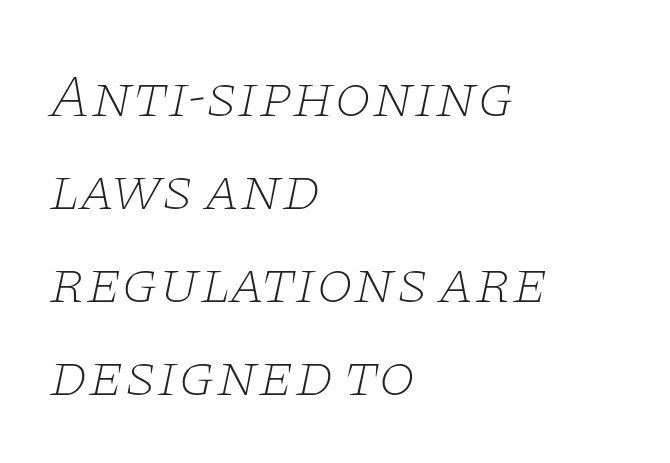
Note: serifs present on the glyphs. Spacing verdict: proportional, widths tailored to each character. Type without underlining. Line starts are locked; line ends wander.
